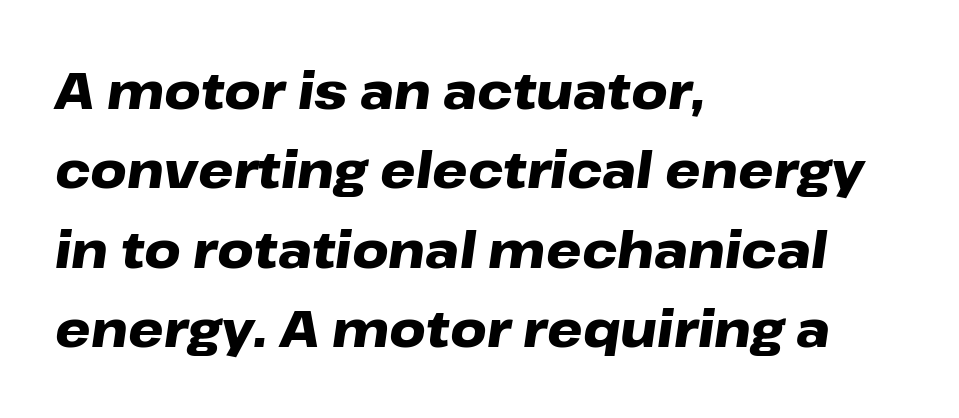
{"italic": "yes", "lean": "right", "slant_degrees": 8, "bold": "yes", "weight": "heavy", "width": "wide", "stroke_contrast": "low", "x_height": "medium", "monospaced": "no", "underline": "no", "align": "left", "line_spacing": "normal", "line_spacing_ratio": 1.59, "letter_spacing": "normal", "letter_spacing_em": 0.0, "glyph_px": 50}
